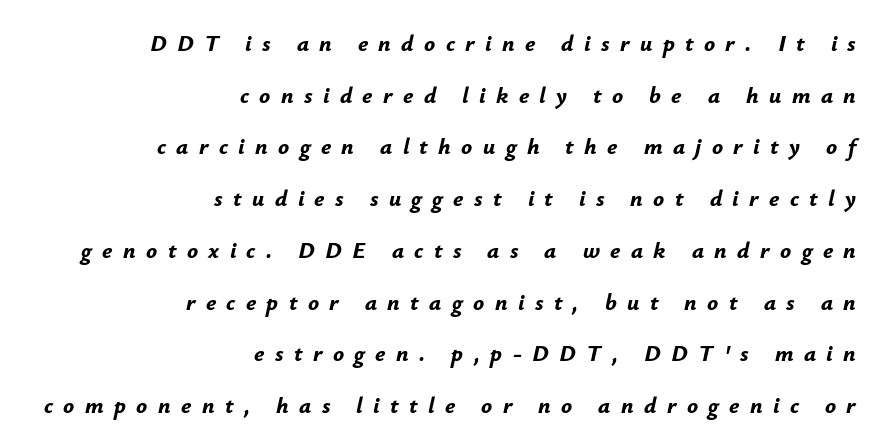
Characters follow at a spacing far wider than the type designer built in. Summary of vertical rhythm: relaxed, with wide interline spacing. The strokes are fattened all the way to bold. This sample uses an oblique cut, with every glyph tilted off the vertical.
